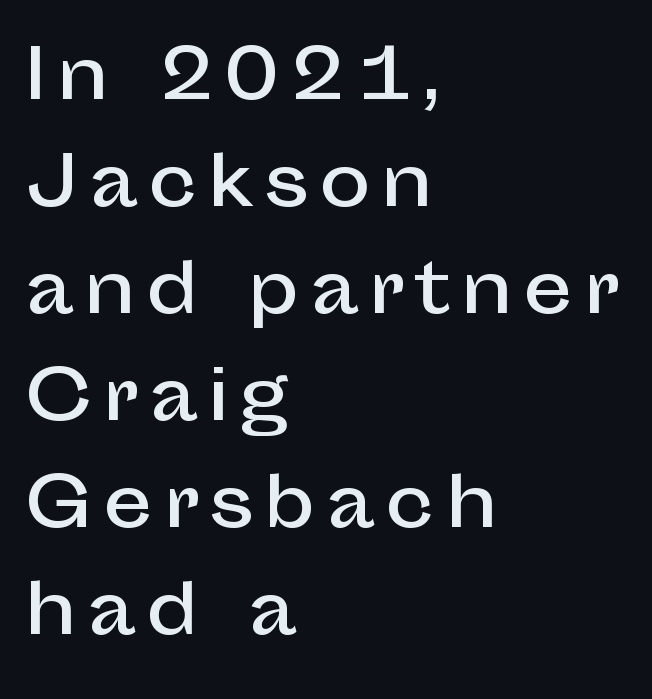
Proportional: the letters do not fall into vertical columns. Characters remain perfectly vertical along every line. The passage shown is typeset with a sans-serif family. Underline: absent. Every row of glyphs begins at an identical x-position on the left. The designer left line spacing at the default.
